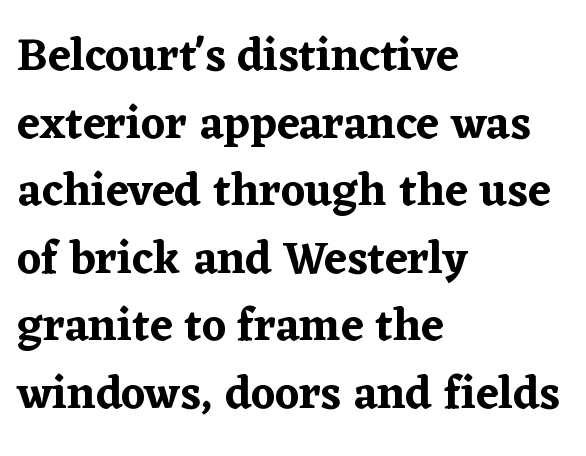
The image shows 46 px serif type, upright; set left-aligned, normal line spacing (1.47x), normal letter spacing, not underlined; low stroke contrast and a medium x-height.
